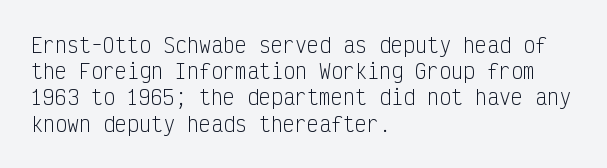
Q: Is the text bold? A: No.
Q: Is the text italic (slanted)? A: No, it is upright.
Q: Is the text underlined? A: No.
Q: How is the paragraph aligned? A: Left-aligned.
Q: Is the spacing between letters normal or unusually wide? A: Normal.
Q: Is the spacing between lines tight, normal or loose? A: Normal.
